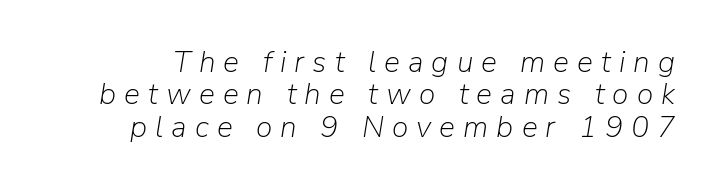
Q: Is the text bold? A: No.
Q: Is the text italic (slanted)? A: Yes, it leans right by about 9 degrees.
Q: Is the text underlined? A: No.
Q: Is the spacing between letters normal or unusually wide? A: Unusually wide.
Q: Is the spacing between lines tight, normal or loose? A: Tight.
Q: Width (condensed, normal, or wide)? A: Normal.
Q: Stroke contrast? A: Low.
Q: x-height? A: Medium.
Q: Monospaced? A: No.
